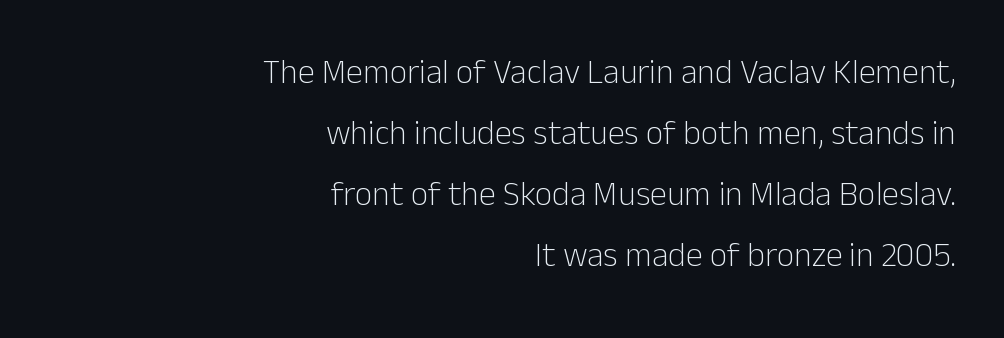
{"serif": "no", "italic": "no", "bold": "no", "weight": "light", "width": "normal", "stroke_contrast": "low", "x_height": "medium", "monospaced": "no", "underline": "no", "align": "right", "line_spacing_ratio": 1.79, "letter_spacing": "normal", "letter_spacing_em": 0.0, "glyph_px": 34}
